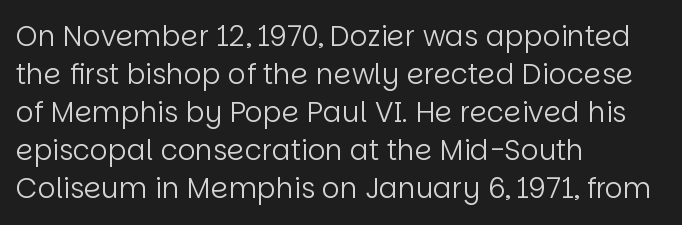
The block of text has a typical density, with ordinary space between rows. Weight: not bold — regular or lighter. The ragged edge is on the right, which tells us the setting is flush left. Think of a printed novel: that variable character pitch is what you see here. In terms of posture, this sample is upright. Rule under the text: the space is simply empty.
